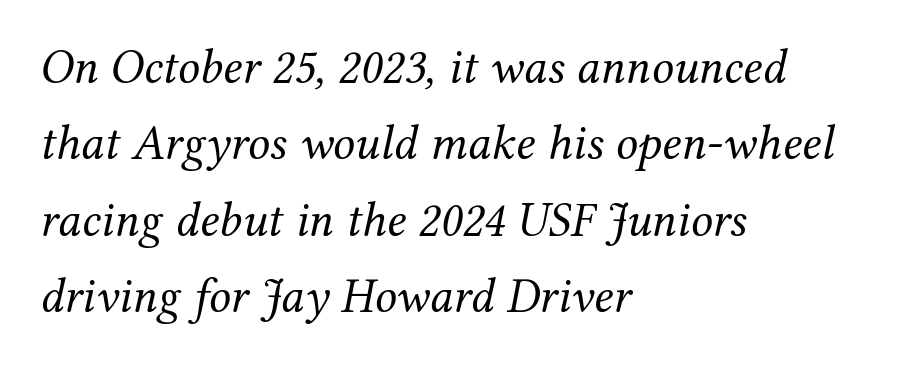
The weight tops out at a normal text grade. Observe the serifs anchoring each vertical stroke in this sample. The lettering tilts uniformly, giving the passage an italic look. The strip under each line holds only bare page.
